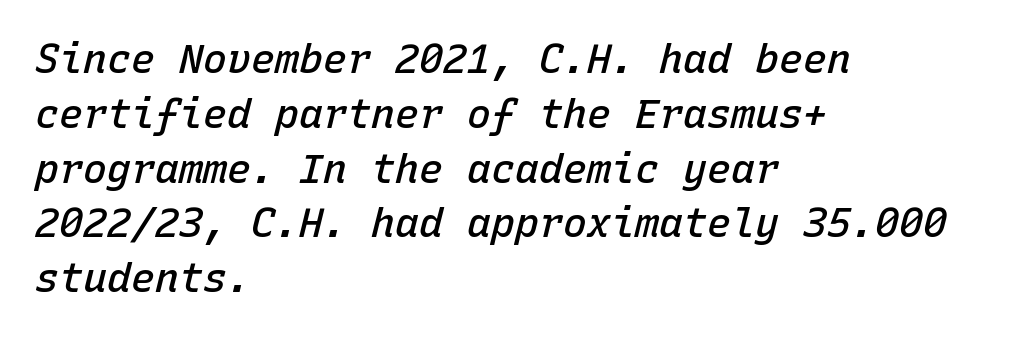
Q: Is the text bold? A: Semi-bold.
Q: Is the text italic (slanted)? A: Yes, it leans right by about 15 degrees.
Q: Is the text underlined? A: No.
Q: How is the paragraph aligned? A: Left-aligned.
Q: Is the spacing between letters normal or unusually wide? A: Normal.
Q: Is the spacing between lines tight, normal or loose? A: Normal.
Q: Width (condensed, normal, or wide)? A: Normal.
Q: Stroke contrast? A: Low.
Q: x-height? A: Medium.
Q: Monospaced? A: Yes.
